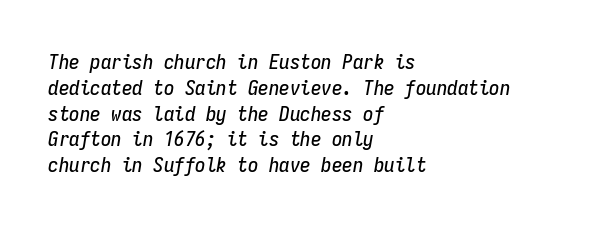
Compared with ordinary roman type, these characters are visibly tilted. The space directly below the letters is spotless. The passage shown has conventional tracking throughout. Where is the straight margin? On the left.
